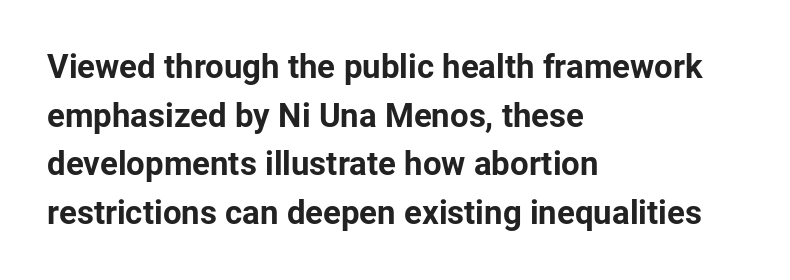
Q: Is the text bold? A: Yes.
Q: Is the text italic (slanted)? A: No, it is upright.
Q: Is the typeface a serif or a sans-serif typeface? A: Sans-serif.
Q: Is the text underlined? A: No.
Q: How is the paragraph aligned? A: Left-aligned.
Q: Is the spacing between letters normal or unusually wide? A: Normal.
Q: Is the spacing between lines tight, normal or loose? A: Normal.
Q: Width (condensed, normal, or wide)? A: Normal.
Q: Stroke contrast? A: Low.
Q: x-height? A: Medium.
Q: Monospaced? A: No.
